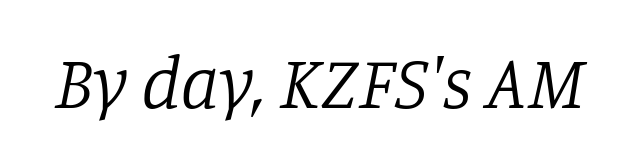
The image shows 75 px regular-weight serif type, italic (leaning right); set normal letter spacing, not underlined; low stroke contrast and a large x-height.
